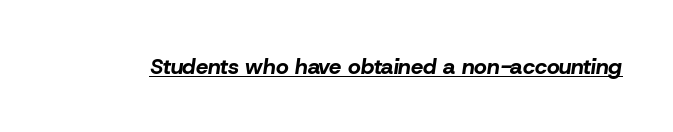
{"italic": "yes", "lean": "right", "slant_degrees": 8, "bold": "yes", "underline": "yes", "letter_spacing": "normal", "letter_spacing_em": 0.0, "glyph_px": 22}
